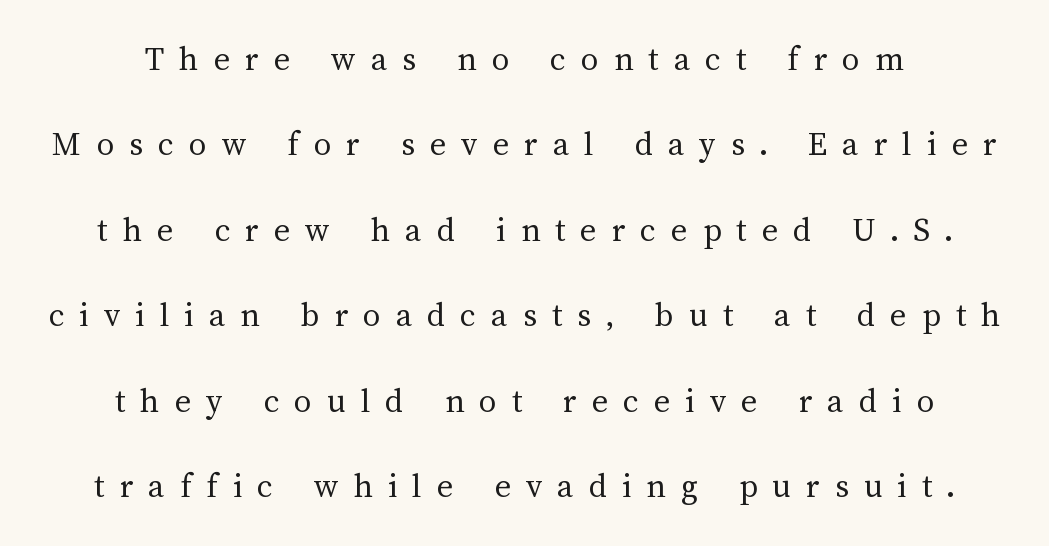
Does the copy run flush right? No — it is centered line by line. No chunkiness to these letters — they're not bold. Unmarked baselines from the first word to the last. The letters stand upright; this is a roman face. The passage shown is typed in a proportional face where columns would drift.
